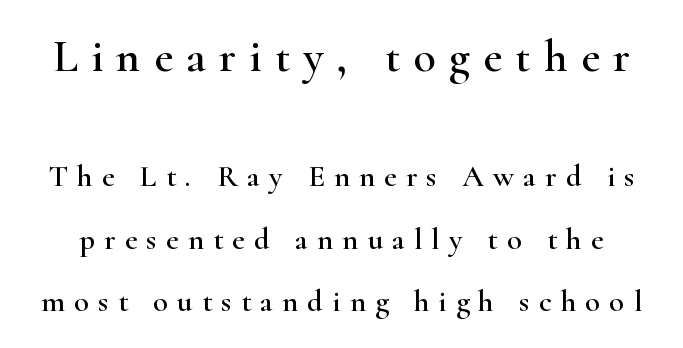
The image shows 46 px wide serif type, upright; set loose line spacing (2.01x), unusually wide letter spacing (+0.29 em), not underlined; the first (top) block is 1.48x larger; high stroke contrast and a small x-height.
